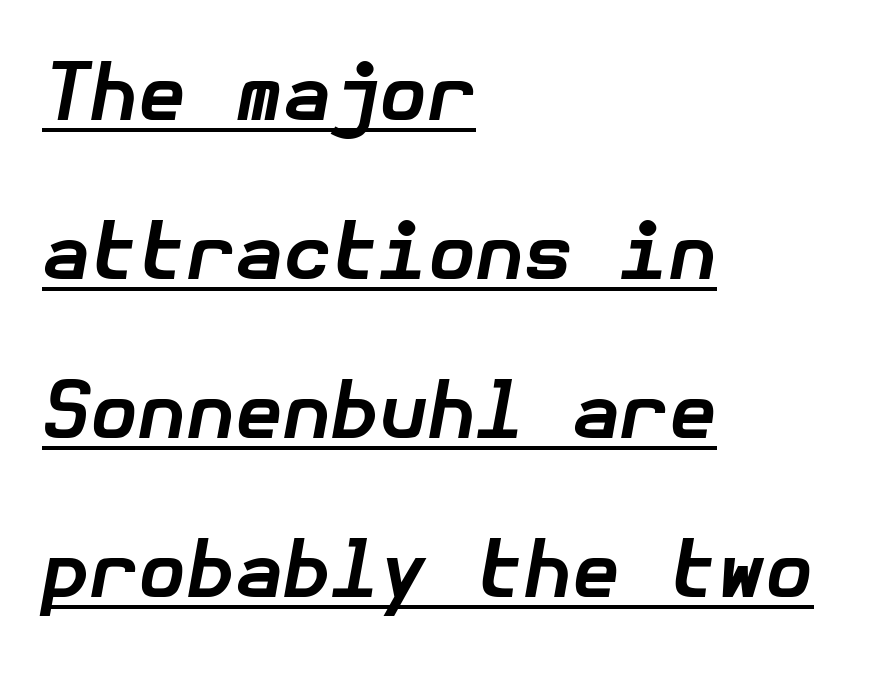
The image shows 78 px bold type, italic (leaning right); set left-aligned, loose line spacing (2.04x), normal letter spacing, underlined; low stroke contrast and a medium x-height.
